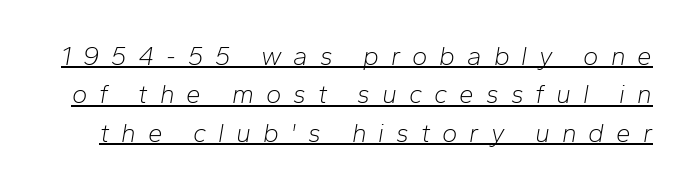
Quick note: interline space is typical. The font is comparable to plain body text, perhaps lighter. The line texture is sparse and dotted thanks to wide tracking. This rendering features underlined lettering. This sample uses an oblique cut, with every glyph tilted off the vertical.
